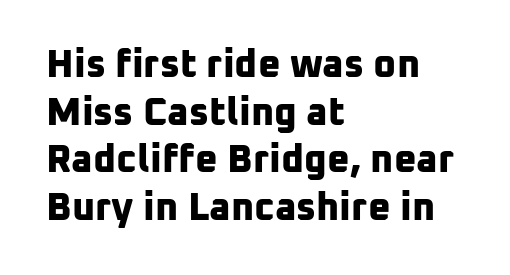
{"serif": "no", "bold": "yes", "weight": "bold", "width": "normal", "stroke_contrast": "low", "x_height": "medium", "monospaced": "no", "underline": "no", "align": "left", "line_spacing_ratio": 1.22, "letter_spacing": "normal", "letter_spacing_em": 0.0, "glyph_px": 39}
